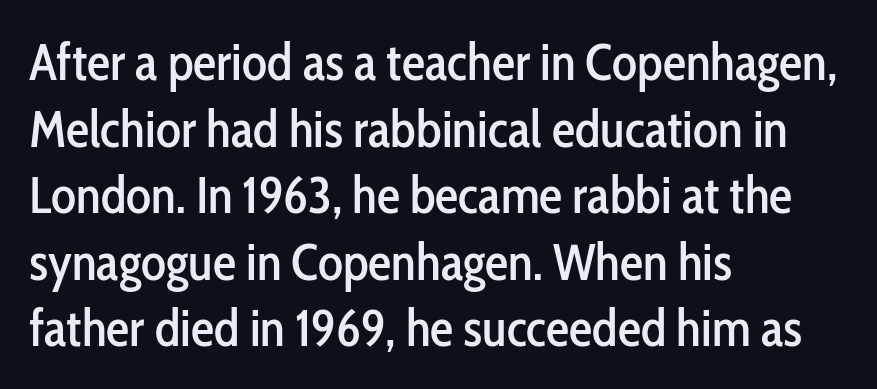
The image shows 52 px condensed sans-serif type, upright; set left-aligned, normal line spacing (1.28x), normal letter spacing, not underlined; low stroke contrast and a medium x-height.
